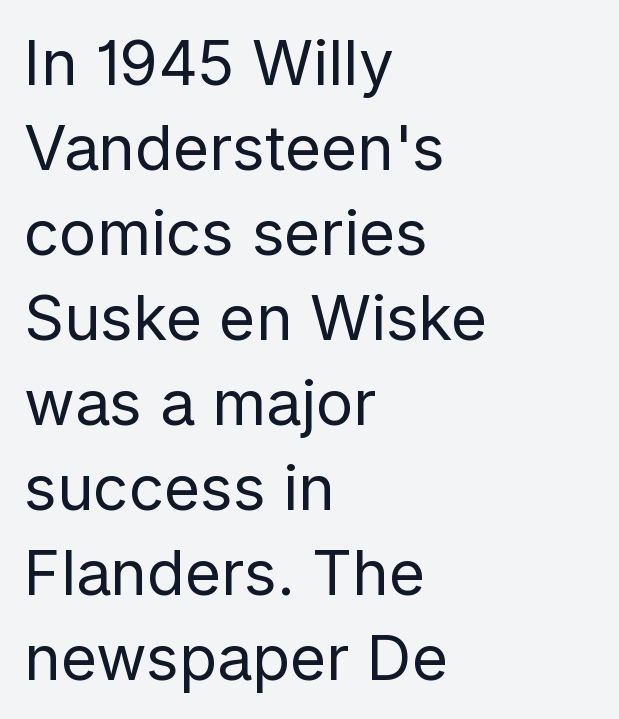
Q: Is the text bold? A: No.
Q: Is the text italic (slanted)? A: No, it is upright.
Q: Is the typeface a serif or a sans-serif typeface? A: Sans-serif.
Q: Is the text underlined? A: No.
Q: How is the paragraph aligned? A: Left-aligned.
Q: Is the spacing between letters normal or unusually wide? A: Normal.
Q: Is the spacing between lines tight, normal or loose? A: Normal.
Q: Width (condensed, normal, or wide)? A: Normal.
Q: Stroke contrast? A: Low.
Q: x-height? A: Medium.
Q: Monospaced? A: No.
